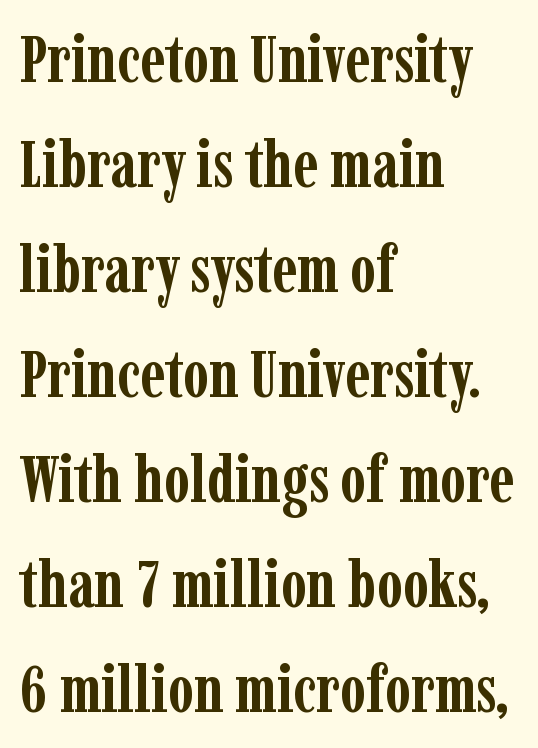
The specimen reads as upright at a glance. As a designer I'd log this as weight 700, bold. Normally led — the rows are evenly, conventionally spaced. In terms of letterspacing, this is plain default setting.
